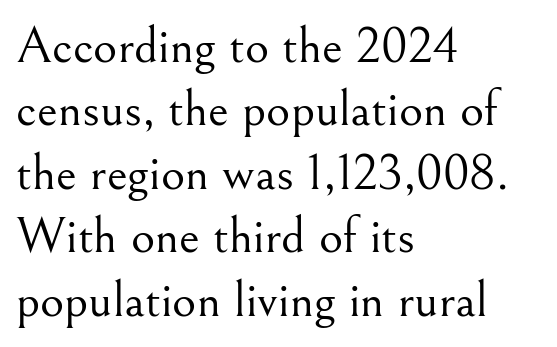
The image shows 52 px light serif type, upright; set left-aligned, line spacing 1.22x, normal letter spacing, not underlined; medium stroke contrast and a small x-height.
